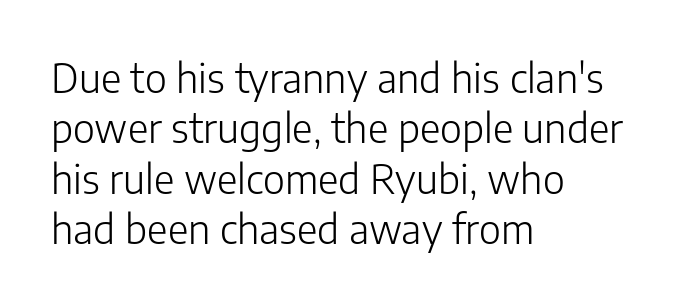
The image shows 40 px light sans-serif type, upright; set left-aligned, normal line spacing (1.26x), normal letter spacing, not underlined; low stroke contrast and a medium x-height.
